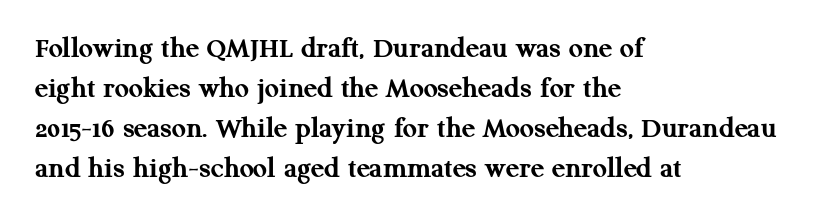
{"serif": "yes", "italic": "no", "bold": "yes", "weight": "semibold", "width": "normal", "stroke_contrast": "medium", "x_height": "medium", "monospaced": "no", "underline": "no", "align": "left", "line_spacing": "normal", "line_spacing_ratio": 1.29, "letter_spacing": "normal", "letter_spacing_em": 0.0, "glyph_px": 31}
